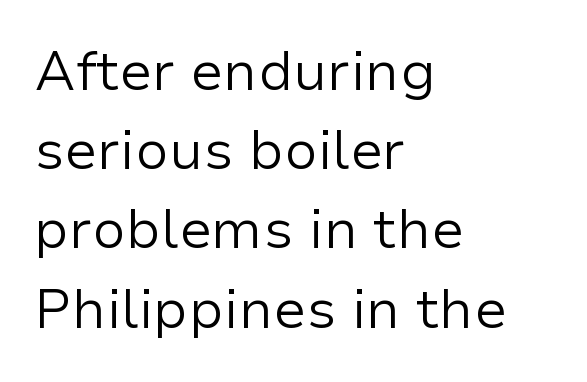
{"serif": "no", "italic": "no", "bold": "no", "weight": "regular", "width": "normal", "stroke_contrast": "low", "x_height": "medium", "monospaced": "no", "underline": "no", "align": "left", "line_spacing": "normal", "line_spacing_ratio": 1.44, "letter_spacing": "normal", "letter_spacing_em": 0.0, "glyph_px": 55}
